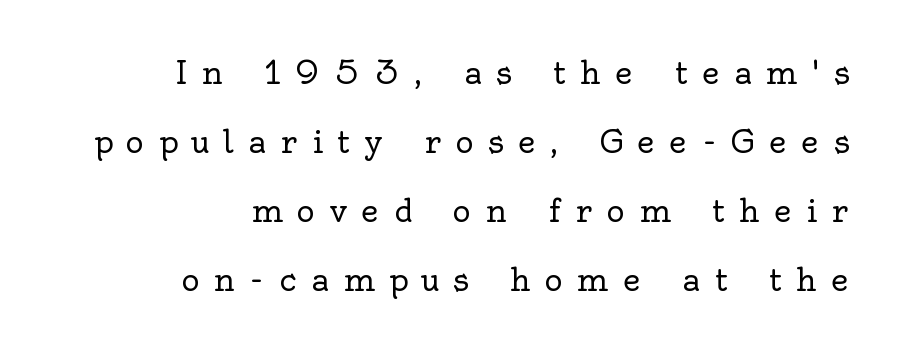
Examine the stroke ends and you'll spot serifs. In terms of leading, this rendering errs on the spacious side. Descenders hang freely into open space. The passage is arranged like a letterhead date or caption credit — flush right.
